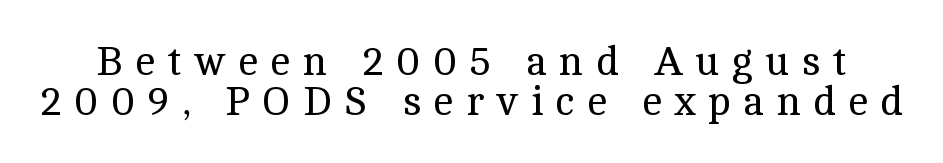
The image shows 41 px regular-weight serif type, upright; set tight line spacing (0.97x), unusually wide letter spacing (+0.3 em), not underlined; a medium x-height.
